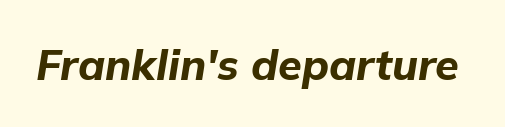
Q: Is the text bold? A: Yes.
Q: Is the text italic (slanted)? A: Yes, it leans right by about 9 degrees.
Q: Is the text underlined? A: No.
Q: Is the spacing between letters normal or unusually wide? A: Normal.
Q: Width (condensed, normal, or wide)? A: Normal.
Q: Stroke contrast? A: Low.
Q: x-height? A: Medium.
Q: Monospaced? A: No.
